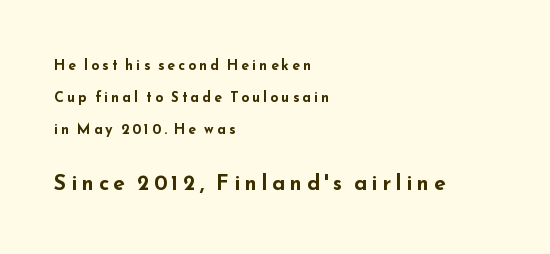
The image shows 21 px bold type, upright; set left-aligned, loose line spacing (2.27x), unusually wide letter spacing (+0.22 em), not underlined; the second (bottom) block is 1.5x larger.
